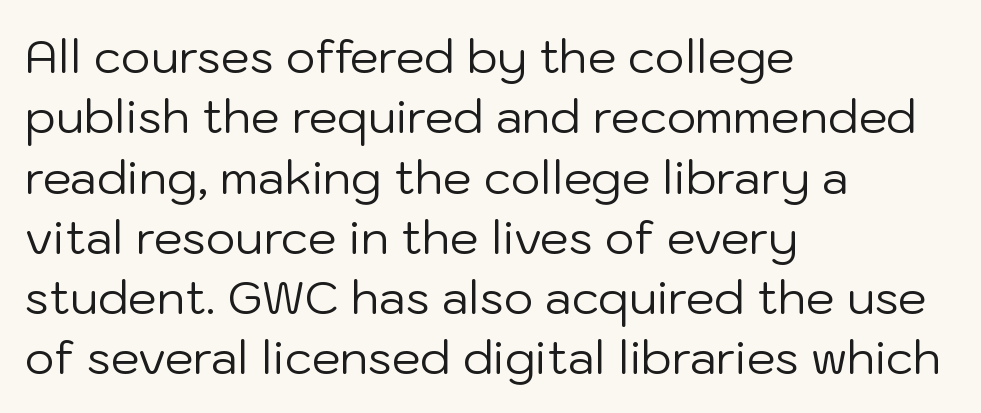
Only glyphs here, with clear space below each row. The lines in this sample share a left origin and differ only in where they stop. Designer's note — italics off, roman on. The rendering keeps characters at their native spacing. Think of a printed novel: that variable character pitch is what you see here. Notice how descenders clear the ascenders below comfortably — that's standard leading.
